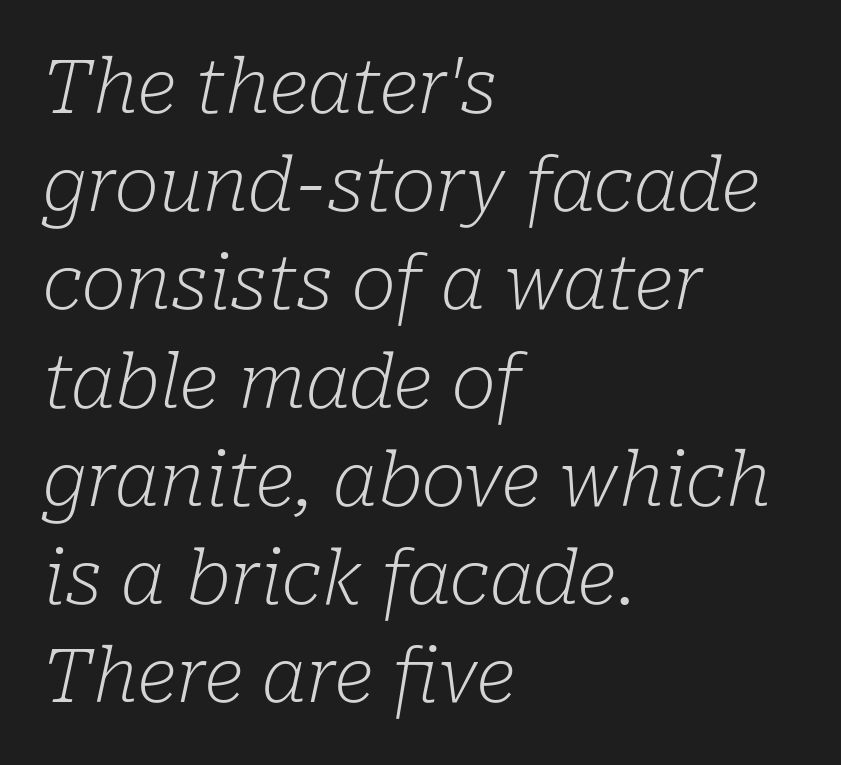
The image shows 75 px light serif type, italic (leaning right); set left-aligned, normal line spacing (1.31x), normal letter spacing, not underlined; low stroke contrast and a medium x-height.
